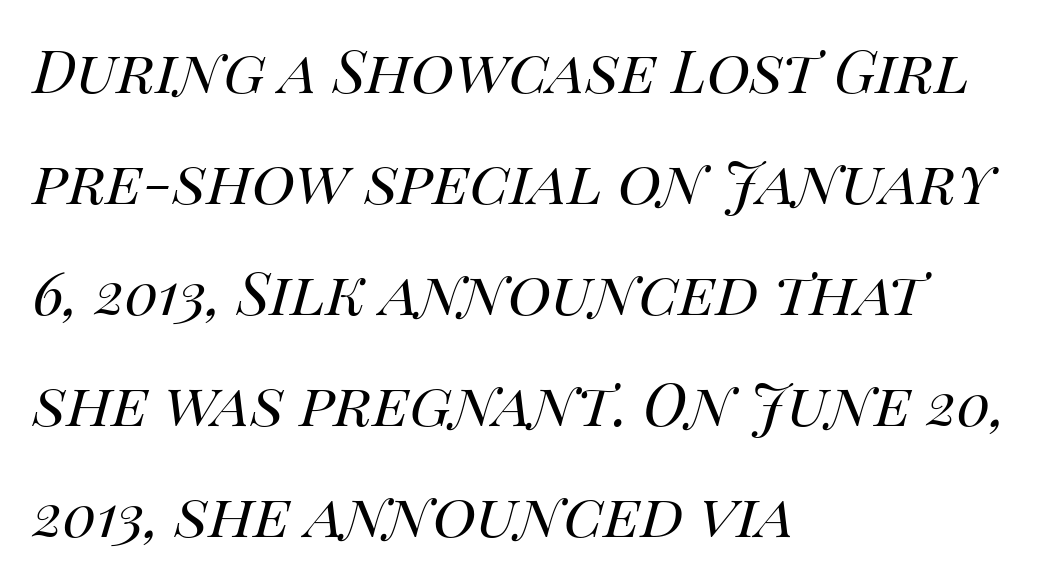
Q: Is the text bold? A: No.
Q: Is the text italic (slanted)? A: Yes, it leans right by about 14 degrees.
Q: Is the text underlined? A: No.
Q: How is the paragraph aligned? A: Left-aligned.
Q: Is the spacing between letters normal or unusually wide? A: Normal.
Q: Is the spacing between lines tight, normal or loose? A: Normal.
Q: Width (condensed, normal, or wide)? A: Normal.
Q: Stroke contrast? A: High.
Q: x-height? A: Large.
Q: Monospaced? A: No.
